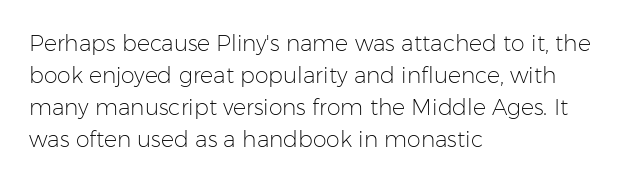
{"italic": "no", "bold": "no", "underline": "no", "align": "left", "line_spacing": "normal", "line_spacing_ratio": 1.45, "letter_spacing": "normal", "letter_spacing_em": 0.0, "glyph_px": 22}
